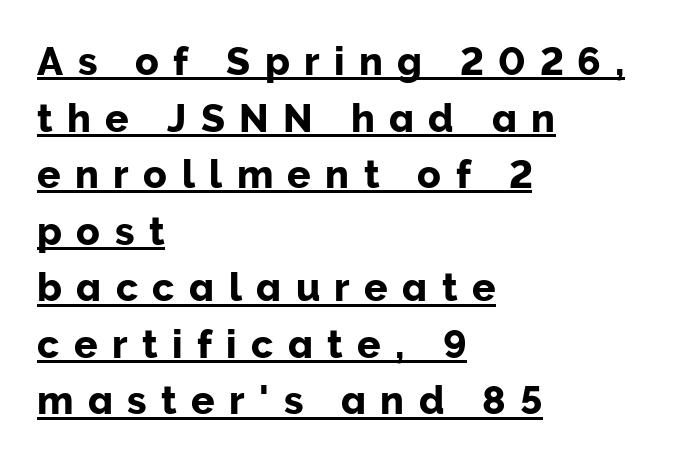
{"serif": "no", "italic": "no", "width": "normal", "stroke_contrast": "low", "x_height": "medium", "monospaced": "no", "underline": "yes", "align": "left", "line_spacing": "normal", "line_spacing_ratio": 1.45, "letter_spacing": "wide", "letter_spacing_em": 0.37, "glyph_px": 39}
